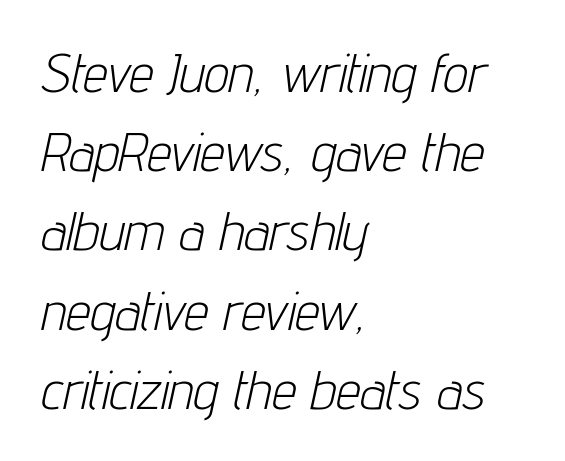
{"italic": "yes", "lean": "right", "slant_degrees": 12, "bold": "no", "weight": "light", "width": "condensed", "stroke_contrast": "low", "x_height": "medium", "monospaced": "no", "underline": "no", "align": "left", "line_spacing": "normal", "line_spacing_ratio": 1.44, "letter_spacing": "normal", "letter_spacing_em": 0.0, "glyph_px": 55}
